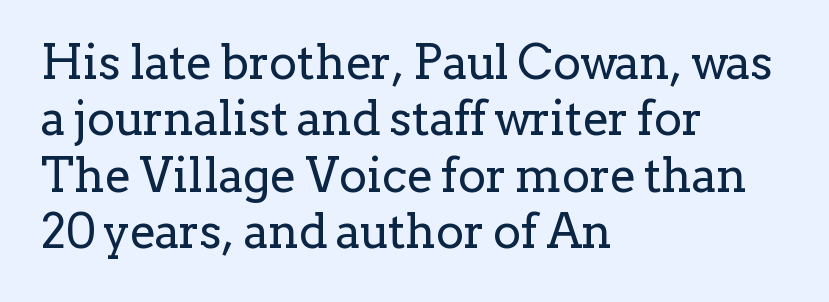
{"serif": "yes", "italic": "no", "bold": "no", "weight": "regular", "width": "normal", "stroke_contrast": "low", "x_height": "medium", "monospaced": "no", "underline": "no", "align": "left", "line_spacing_ratio": 1.2, "letter_spacing": "normal", "letter_spacing_em": 0.0, "glyph_px": 47}
